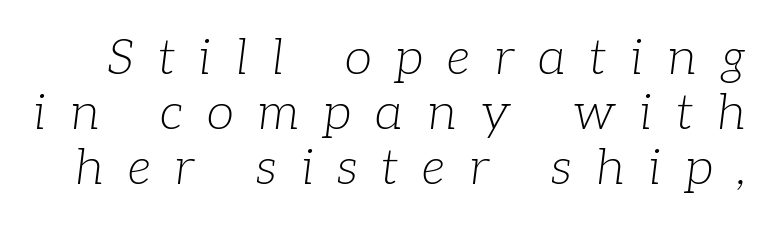
The image shows 50 px light serif type, italic (leaning right); set tight line spacing (1.1x), unusually wide letter spacing (+0.48 em), not underlined; low stroke contrast and a medium x-height.
